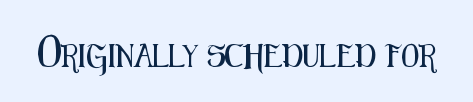
The image shows 23 px text type, upright; set normal letter spacing, not underlined.
